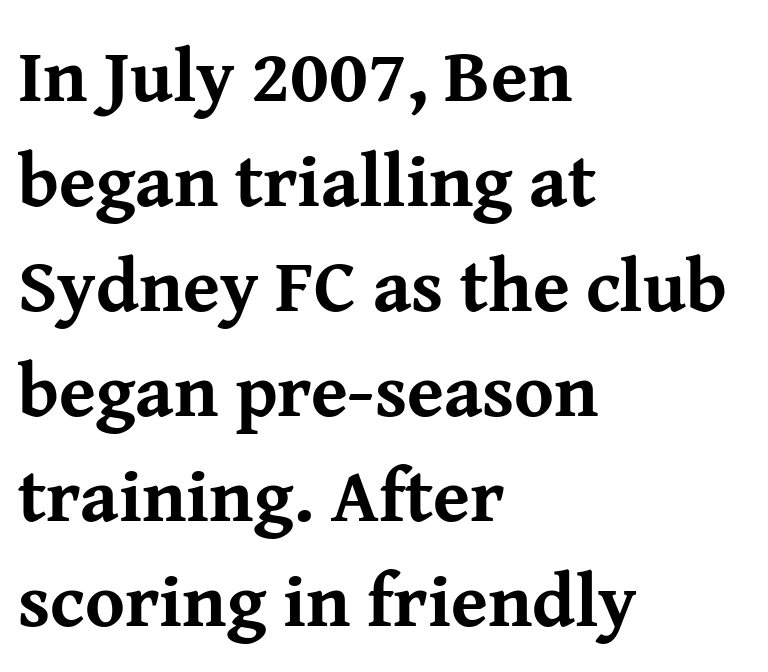
Proportional: the letters do not fall into vertical columns. A typesetter would call this zero additional tracking. Decoration check: the copy has no underline. Ordinary non-slanted type is in use. Compared with typical paragraphs, the rows here are spaced about the same.
